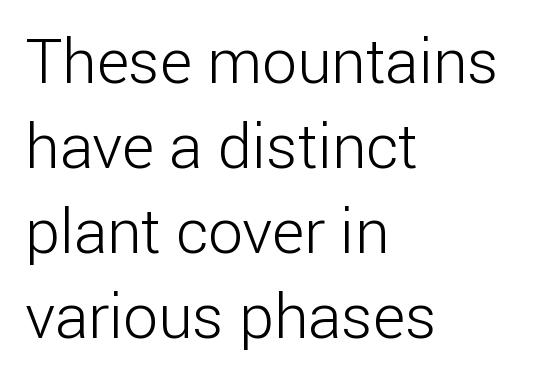
This rendering features lettering with no underline. Does the copy run flush right? No — it runs flush left. Rendered with straight, roman letterforms. Summary of weight: not heavy and not bold. The line-height multiplier appears to be the usual default.
